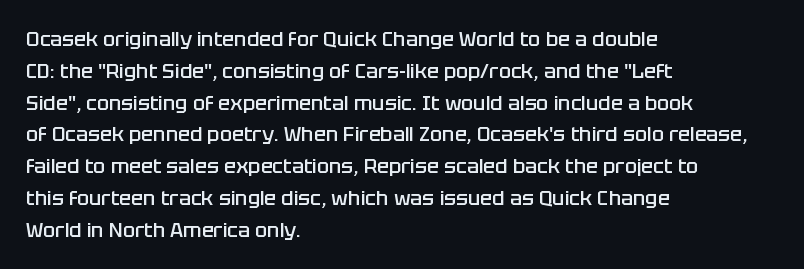
{"italic": "no", "bold": "semi", "underline": "no", "align": "left", "line_spacing": "normal", "line_spacing_ratio": 1.59, "letter_spacing": "normal", "letter_spacing_em": 0.0, "glyph_px": 20}
